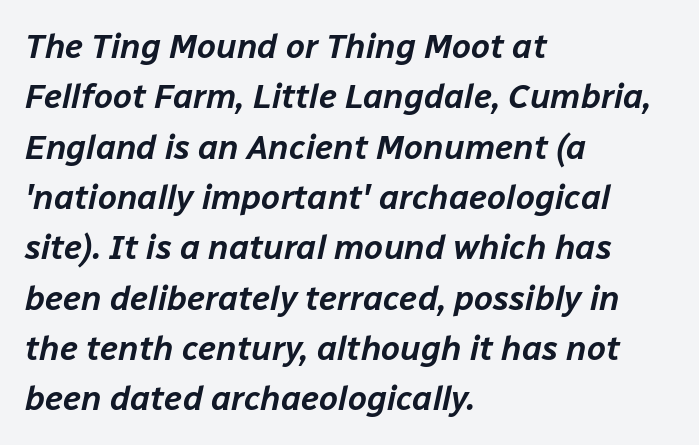
{"italic": "yes", "lean": "right", "slant_degrees": 12, "width": "normal", "stroke_contrast": "low", "x_height": "medium", "monospaced": "no", "underline": "no", "align": "left", "line_spacing": "normal", "line_spacing_ratio": 1.48, "letter_spacing": "normal", "letter_spacing_em": 0.0, "glyph_px": 34}
